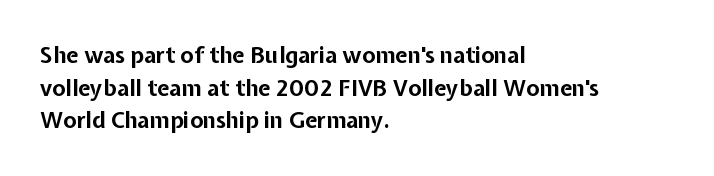
The image shows 22 px bold type, upright; set left-aligned, normal line spacing (1.48x), normal letter spacing, not underlined.
